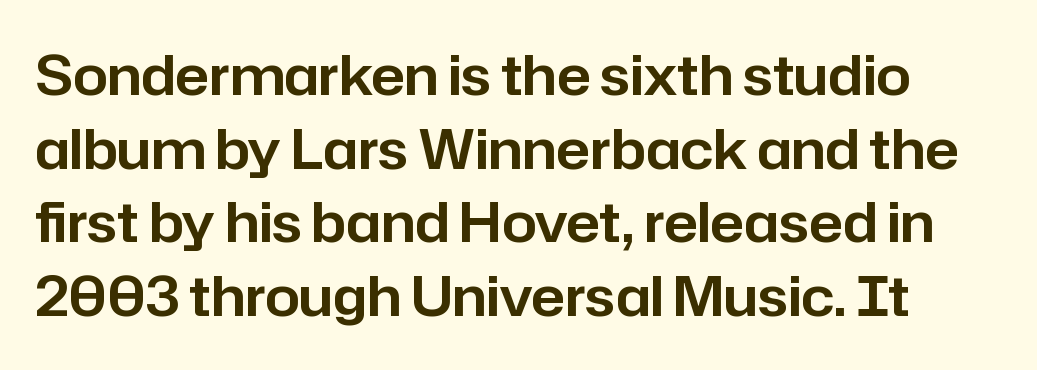
Q: Is the text italic (slanted)? A: No, it is upright.
Q: Is the typeface a serif or a sans-serif typeface? A: Sans-serif.
Q: Is the text underlined? A: No.
Q: Is the spacing between letters normal or unusually wide? A: Normal.
Q: Is the spacing between lines tight, normal or loose? A: Normal.
Q: Width (condensed, normal, or wide)? A: Normal.
Q: Stroke contrast? A: Low.
Q: x-height? A: Medium.
Q: Monospaced? A: No.
